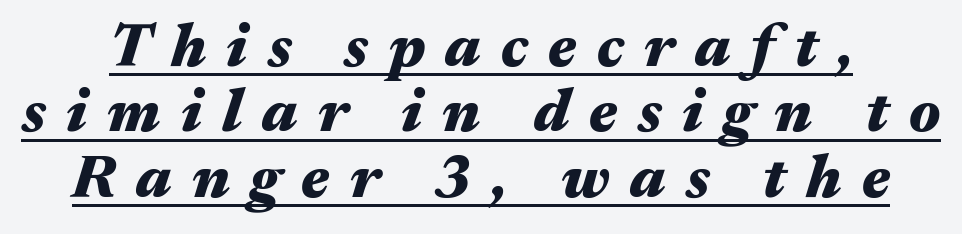
The image shows 60 px heavy, wide type, italic (leaning right); set tight line spacing (1.09x), unusually wide letter spacing (+0.34 em), underlined; medium stroke contrast and a medium x-height.
